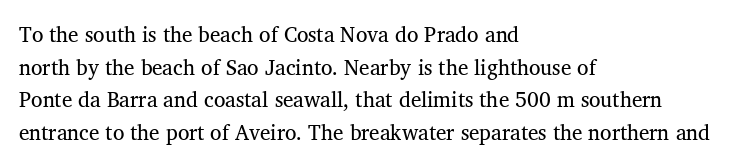
The image shows 21 px text type; set left-aligned, normal line spacing (1.55x), normal letter spacing, not underlined.
